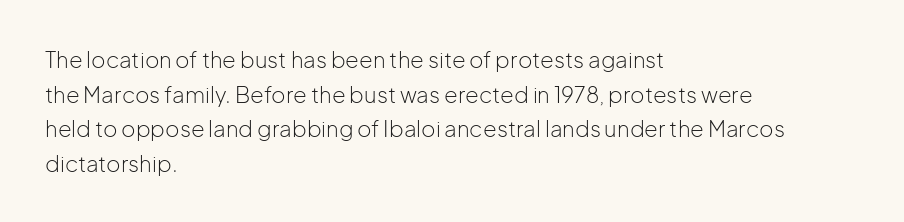
Which margin do the lines hug? The left one — the right edge is uneven. This is roman type, the default non-slanted kind. Summary of vertical rhythm: regular, with standard interline spacing. These glyphs show unthickened strokes, regular width or finer. The rendering keeps characters at their native spacing. The gap between lines stays unmarked.
